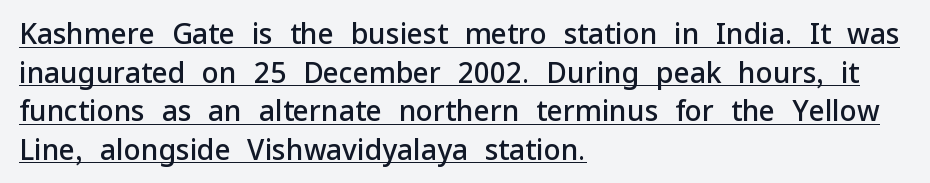
{"serif": "no", "italic": "no", "bold": "semi", "weight": "semibold", "width": "normal", "stroke_contrast": "low", "x_height": "medium", "monospaced": "no", "underline": "yes", "align": "left", "line_spacing": "normal", "line_spacing_ratio": 1.38, "letter_spacing": "normal", "letter_spacing_em": 0.0, "glyph_px": 28}
